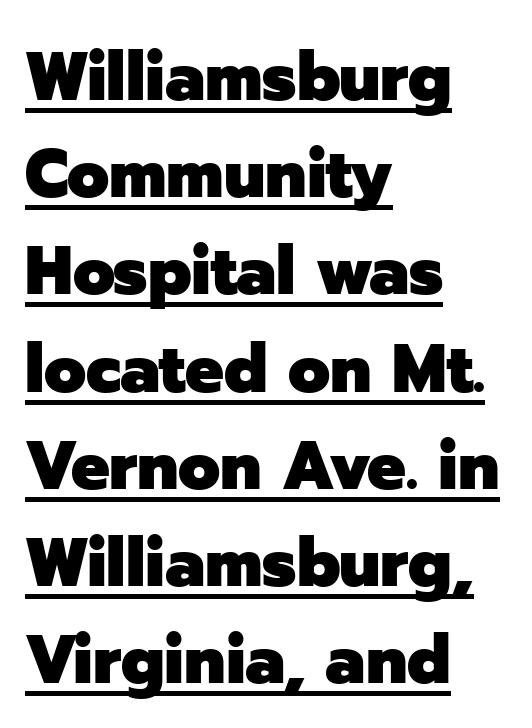
Thick stems and heavy bowls — unmistakably bold. The string is rendered with underlining switched on. Notice how descenders clear the ascenders below comfortably — that's standard leading. A sans-serif font was chosen for this passage.
